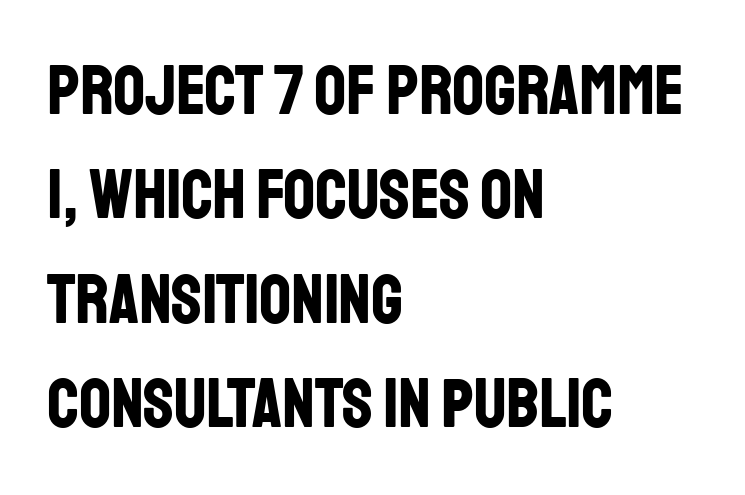
{"serif": "no", "italic": "no", "bold": "yes", "weight": "bold", "width": "condensed", "stroke_contrast": "low", "x_height": "large", "monospaced": "no", "underline": "no", "align": "left", "line_spacing": "normal", "line_spacing_ratio": 1.49, "letter_spacing": "normal", "letter_spacing_em": 0.0, "glyph_px": 70}
